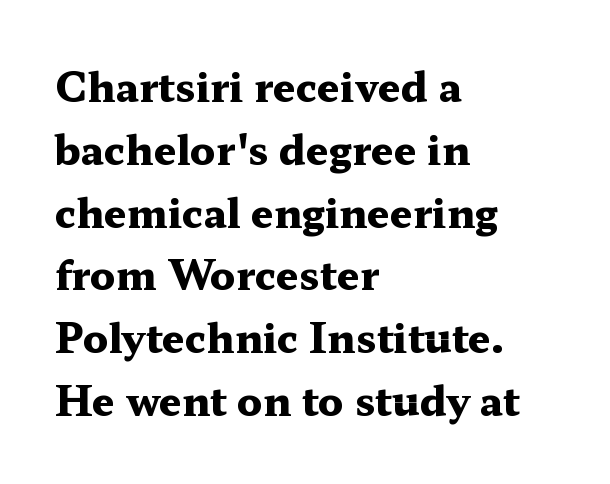
Q: Is the text bold? A: Yes.
Q: Is the text italic (slanted)? A: No, it is upright.
Q: Is the typeface a serif or a sans-serif typeface? A: Serif.
Q: Is the text underlined? A: No.
Q: How is the paragraph aligned? A: Left-aligned.
Q: Is the spacing between letters normal or unusually wide? A: Normal.
Q: Is the spacing between lines tight, normal or loose? A: Normal.
Q: Width (condensed, normal, or wide)? A: Wide.
Q: Stroke contrast? A: Medium.
Q: x-height? A: Medium.
Q: Monospaced? A: No.
